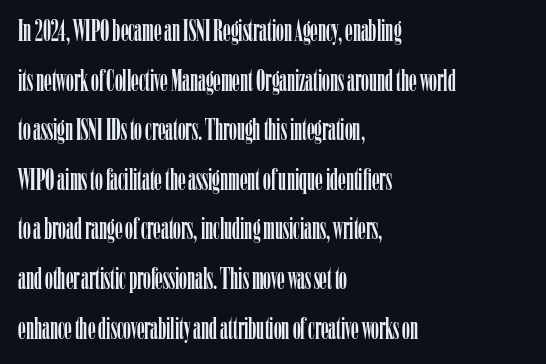
Q: Is the text italic (slanted)? A: No, it is upright.
Q: Is the typeface a serif or a sans-serif typeface? A: Serif.
Q: Is the text underlined? A: No.
Q: How is the paragraph aligned? A: Left-aligned.
Q: Is the spacing between letters normal or unusually wide? A: Normal.
Q: Is the spacing between lines tight, normal or loose? A: Normal.
Q: Width (condensed, normal, or wide)? A: Condensed.
Q: Stroke contrast? A: Low.
Q: x-height? A: Medium.
Q: Monospaced? A: No.
